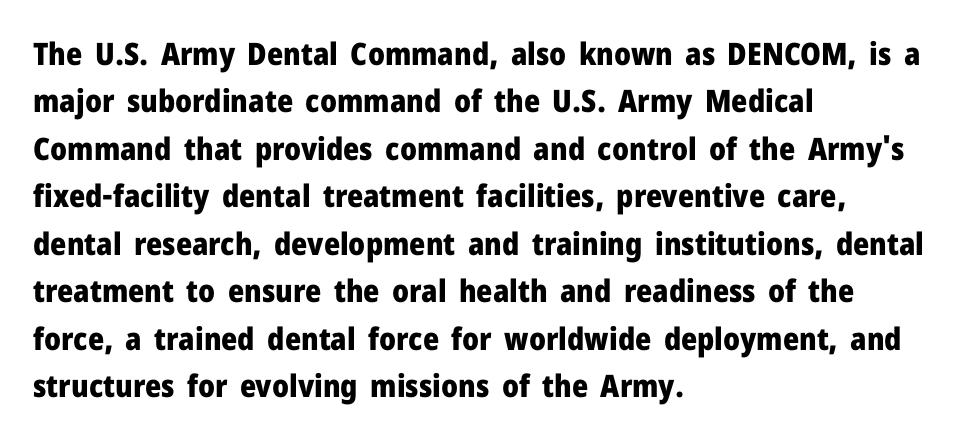
The image shows 31 px heavy sans-serif type, upright; set left-aligned, normal line spacing (1.53x), normal letter spacing, not underlined; low stroke contrast and a medium x-height.
